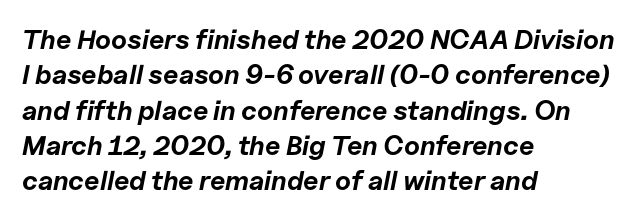
{"italic": "yes", "lean": "right", "slant_degrees": 11, "bold": "yes", "underline": "no", "align": "left", "line_spacing": "normal", "line_spacing_ratio": 1.31, "letter_spacing": "normal", "letter_spacing_em": 0.0, "glyph_px": 27}
